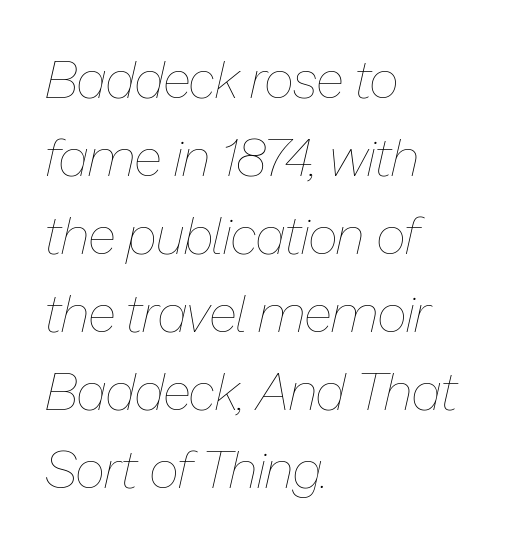
The image shows 52 px thin type, italic (leaning right); set left-aligned, normal line spacing (1.5x), normal letter spacing, not underlined; low stroke contrast and a medium x-height.
